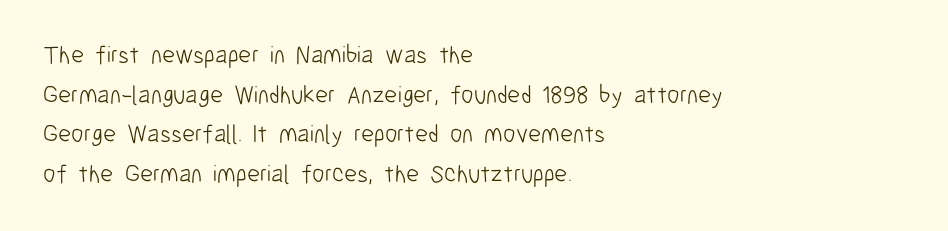
{"italic": "no", "bold": "no", "underline": "no", "align": "left", "line_spacing": "normal", "line_spacing_ratio": 1.59, "letter_spacing": "normal", "letter_spacing_em": 0.0, "glyph_px": 25}
